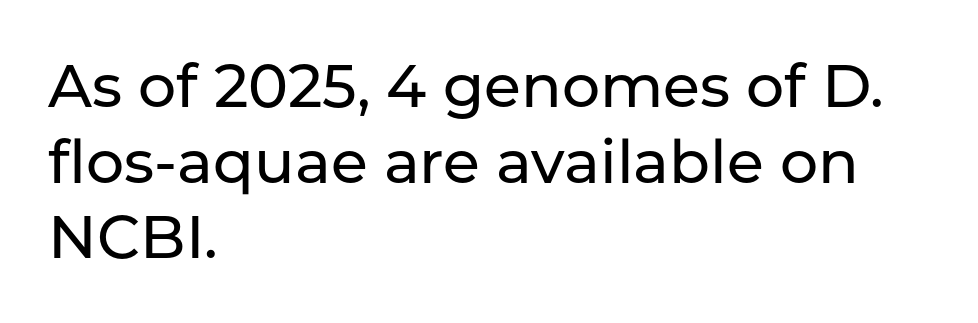
Q: Is the text italic (slanted)? A: No, it is upright.
Q: Is the typeface a serif or a sans-serif typeface? A: Sans-serif.
Q: Is the text underlined? A: No.
Q: How is the paragraph aligned? A: Left-aligned.
Q: Is the spacing between letters normal or unusually wide? A: Normal.
Q: Is the spacing between lines tight, normal or loose? A: Normal.
Q: Width (condensed, normal, or wide)? A: Normal.
Q: Stroke contrast? A: Low.
Q: x-height? A: Medium.
Q: Monospaced? A: No.
